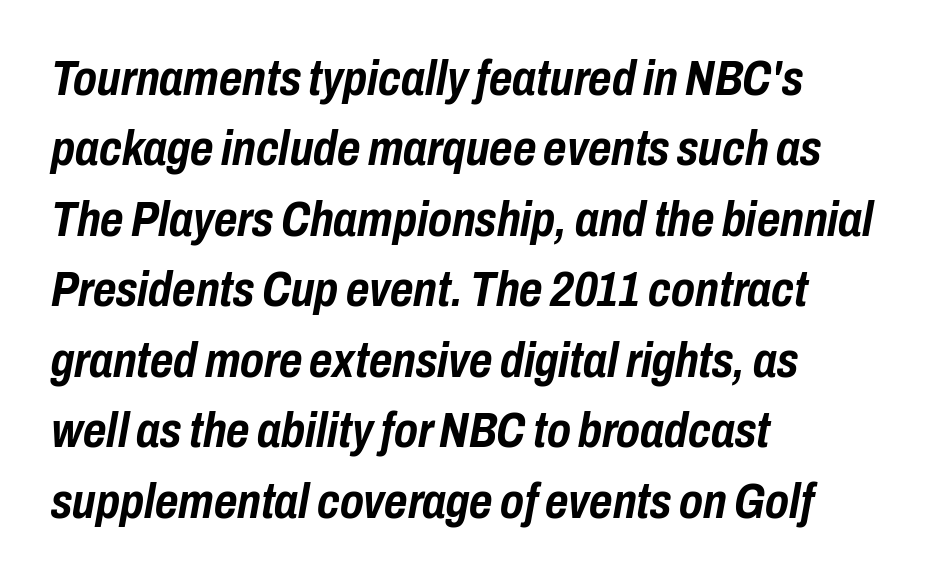
Unmarked baselines from the first word to the last. All the whitespace from short lines collects on the right. Spacing between characters is what you'd get straight out of the box. Notice how the stems are inclined rather than vertical — that's the hallmark of italics.
